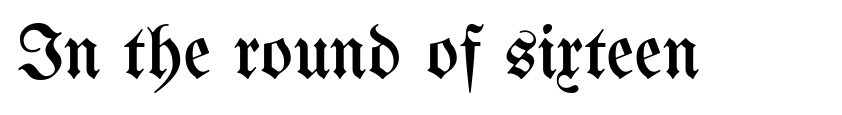
The image shows 77 px regular-weight, condensed type, upright; set normal letter spacing, not underlined; medium stroke contrast and a medium x-height.
